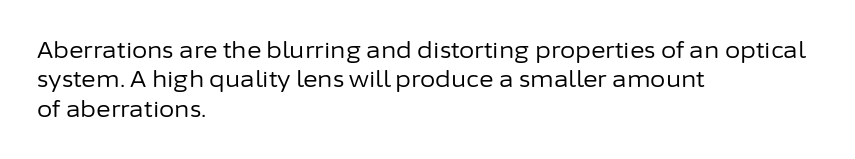
The image shows 22 px text type, upright; set left-aligned, normal line spacing (1.33x), normal letter spacing, not underlined.
